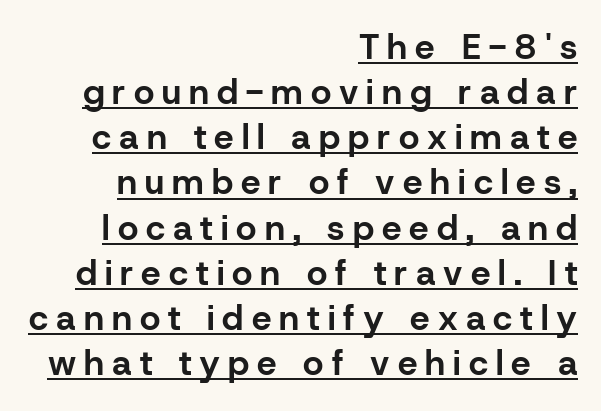
Q: Is the text bold? A: Yes.
Q: Is the text italic (slanted)? A: No, it is upright.
Q: Is the typeface a serif or a sans-serif typeface? A: Sans-serif.
Q: Is the text underlined? A: Yes.
Q: How is the paragraph aligned? A: Right-aligned.
Q: Is the spacing between letters normal or unusually wide? A: Unusually wide.
Q: Is the spacing between lines tight, normal or loose? A: Normal.
Q: Width (condensed, normal, or wide)? A: Normal.
Q: Stroke contrast? A: Low.
Q: x-height? A: Medium.
Q: Monospaced? A: No.
